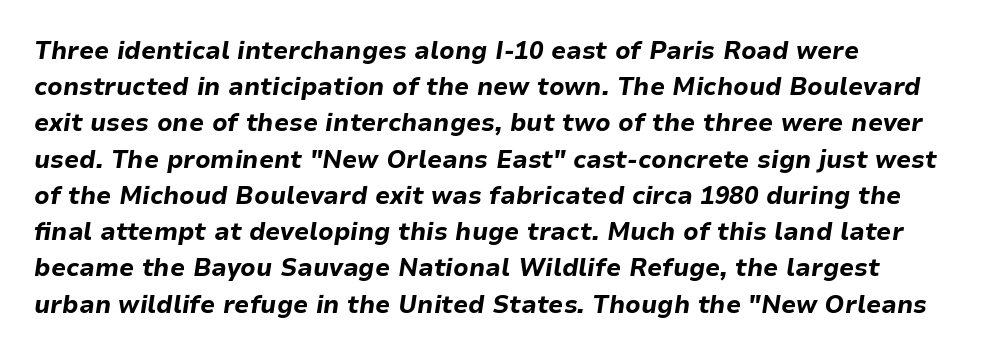
This rendering features lettering with no underline. Does the weight exceed regular? Yes, all the way to bold. Style check: oblique. The rendering anchors every line to the left-hand side. Line spacing here is normal.
